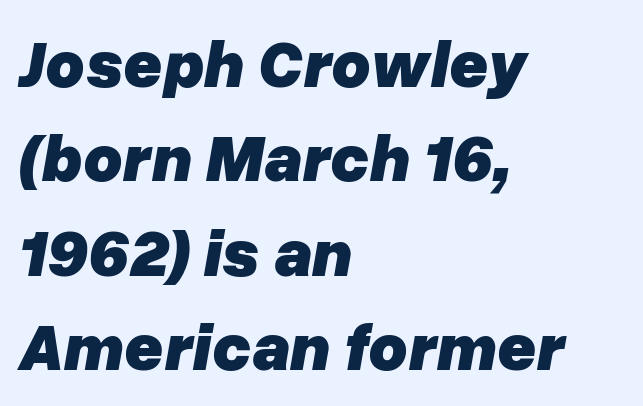
{"italic": "yes", "lean": "right", "slant_degrees": 10, "bold": "yes", "weight": "heavy", "width": "normal", "stroke_contrast": "low", "x_height": "medium", "monospaced": "no", "underline": "no", "align": "left", "line_spacing": "normal", "line_spacing_ratio": 1.41, "letter_spacing": "normal", "letter_spacing_em": 0.0, "glyph_px": 67}
